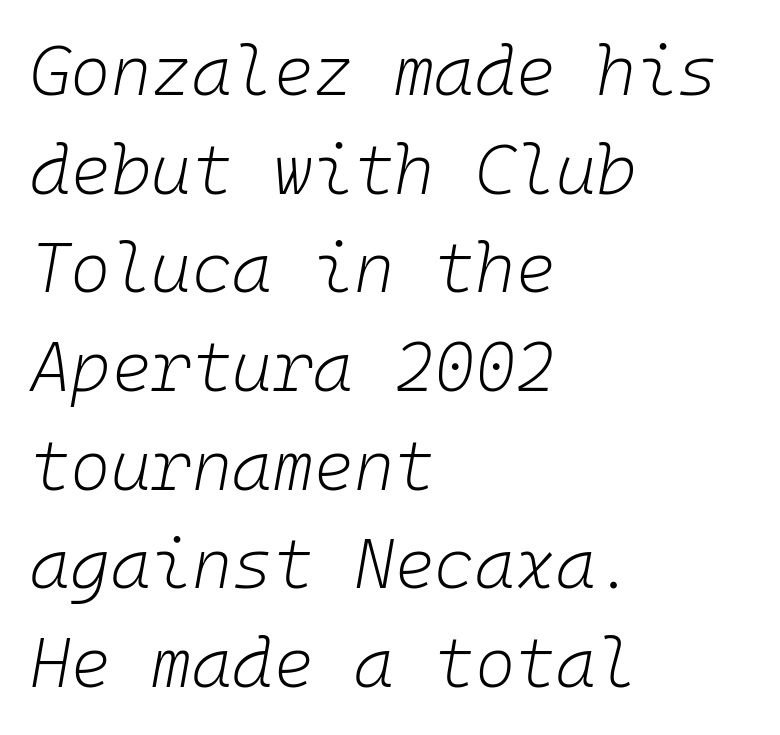
{"italic": "yes", "lean": "right", "slant_degrees": 10, "bold": "no", "weight": "light", "width": "normal", "stroke_contrast": "low", "x_height": "medium", "monospaced": "yes", "underline": "no", "align": "left", "line_spacing": "normal", "line_spacing_ratio": 1.43, "letter_spacing": "normal", "letter_spacing_em": 0.0, "glyph_px": 69}
